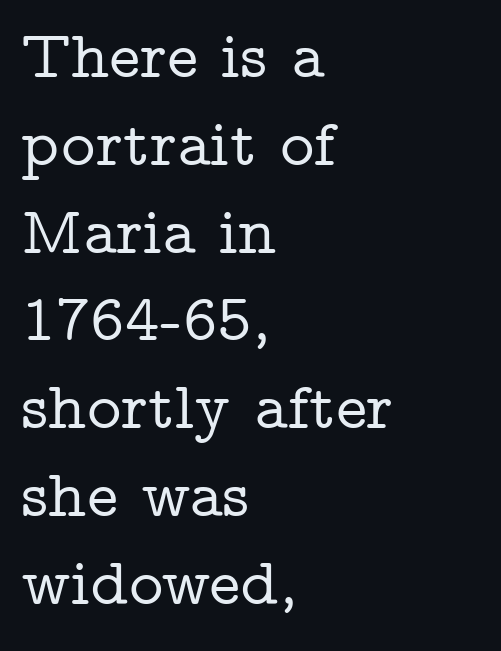
Q: Is the text italic (slanted)? A: No, it is upright.
Q: Is the typeface a serif or a sans-serif typeface? A: Serif.
Q: Is the text underlined? A: No.
Q: How is the paragraph aligned? A: Left-aligned.
Q: Is the spacing between letters normal or unusually wide? A: Normal.
Q: Is the spacing between lines tight, normal or loose? A: Normal.
Q: Width (condensed, normal, or wide)? A: Wide.
Q: Stroke contrast? A: Low.
Q: x-height? A: Medium.
Q: Monospaced? A: No.
